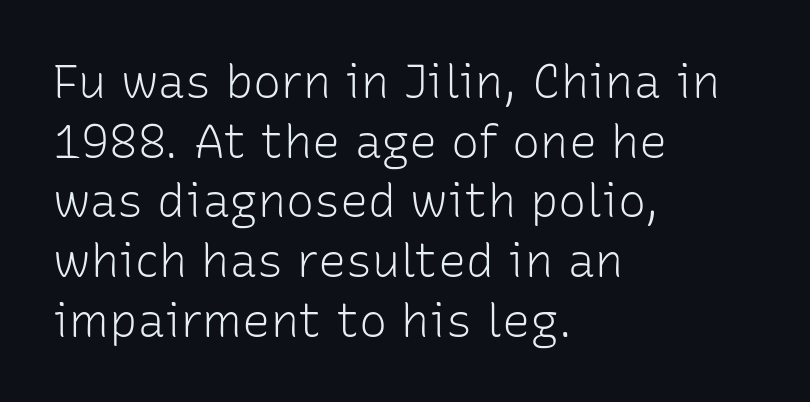
{"serif": "no", "italic": "no", "bold": "no", "weight": "light", "width": "normal", "stroke_contrast": "low", "x_height": "medium", "monospaced": "no", "underline": "no", "align": "left", "line_spacing": "normal", "line_spacing_ratio": 1.27, "letter_spacing": "normal", "letter_spacing_em": 0.0, "glyph_px": 47}
